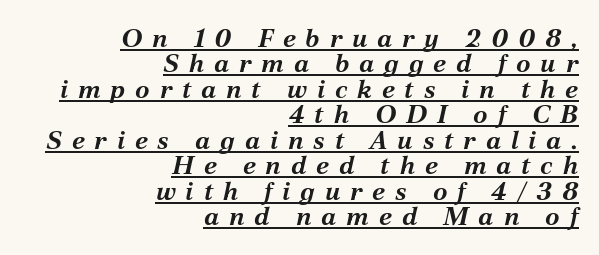
The image shows 26 px bold type, italic (leaning right); set right-aligned, tight line spacing (0.98x), unusually wide letter spacing (+0.38 em), underlined.
